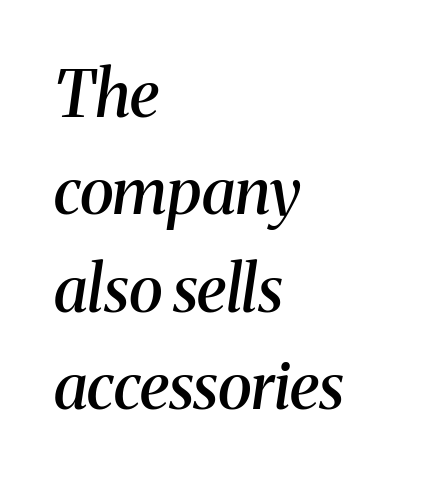
The passage shown is typeset with a serif family. Character widths vary here, with narrow letters taking less room than wide ones. Rule under the text: the space is simply empty. These lines sit exactly where default settings would place them.
